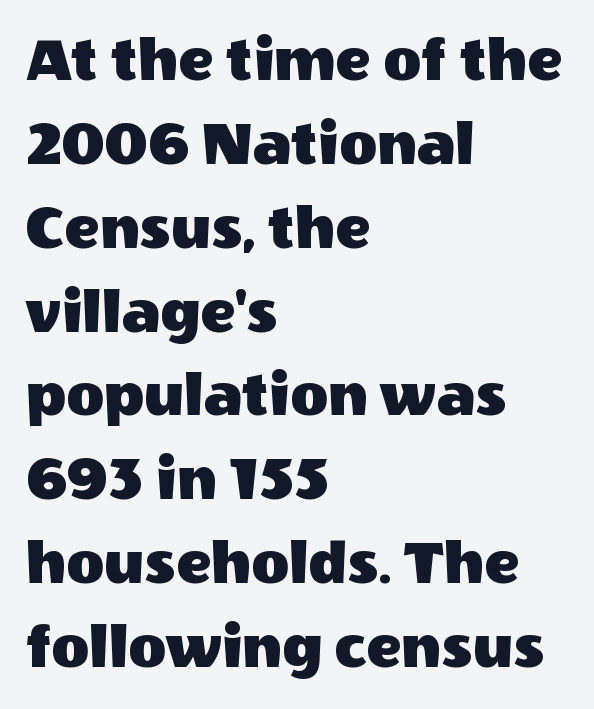
Standard letterfit; no display-style spreading of the glyphs. Regarding leading, the lines here are spaced in the standard way. What kind of face is this? One without serifs — a sans. Only glyphs here, with clear space below each row. Caption: multi-line text, flush left, ragged right. Each letter keeps its own natural width here, so spacing adapts to shape.
